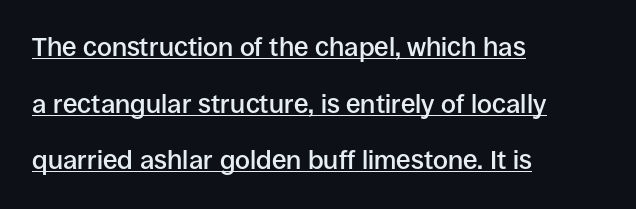
Q: Is the text bold? A: Semi-bold.
Q: Is the text italic (slanted)? A: No, it is upright.
Q: Is the text underlined? A: Yes.
Q: How is the paragraph aligned? A: Left-aligned.
Q: Is the spacing between letters normal or unusually wide? A: Normal.
Q: Is the spacing between lines tight, normal or loose? A: Loose.
